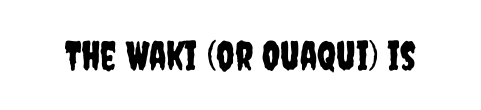
The image shows 40 px condensed sans-serif type, upright; set normal letter spacing, not underlined; low stroke contrast and a large x-height.
